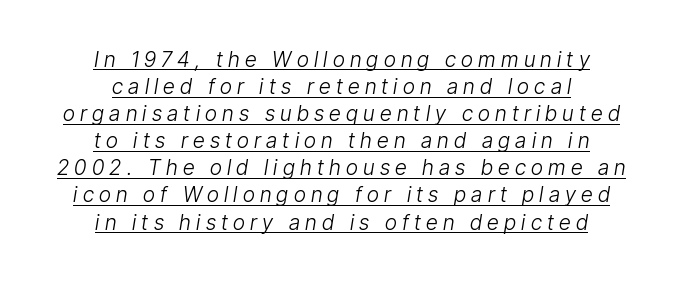
In terms of posture, this sample is oblique. This rendering uses center alignment, leaving both contours irregular but symmetric. Whoever set this chose a conventional vertical rhythm. You could only call the tracking loose — the letters float apart. Somebody hit Ctrl+U on this one — the words are underlined.
